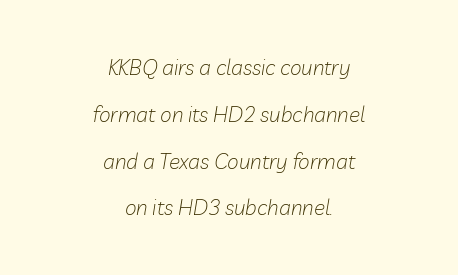
{"italic": "yes", "lean": "right", "slant_degrees": 10, "bold": "no", "underline": "no", "align": "center", "line_spacing": "loose", "line_spacing_ratio": 2.23, "letter_spacing": "normal", "letter_spacing_em": 0.0, "glyph_px": 21}
